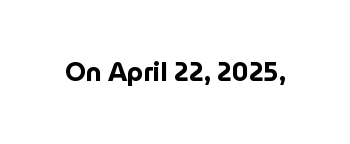
The image shows 26 px bold type, upright; set normal letter spacing, not underlined.
